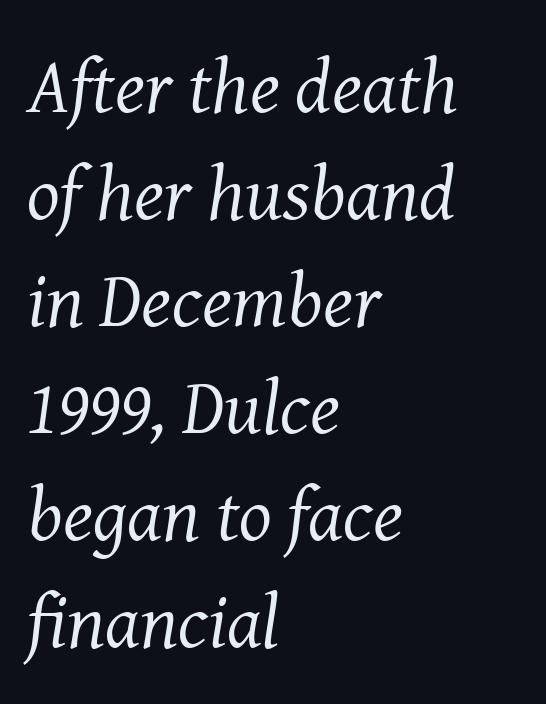
Q: Is the text bold? A: No.
Q: Is the text italic (slanted)? A: Yes, it leans right by about 8 degrees.
Q: Is the typeface a serif or a sans-serif typeface? A: Serif.
Q: Is the text underlined? A: No.
Q: How is the paragraph aligned? A: Left-aligned.
Q: Is the spacing between letters normal or unusually wide? A: Normal.
Q: Is the spacing between lines tight, normal or loose? A: Normal.
Q: Width (condensed, normal, or wide)? A: Normal.
Q: Stroke contrast? A: Medium.
Q: x-height? A: Medium.
Q: Monospaced? A: No.
